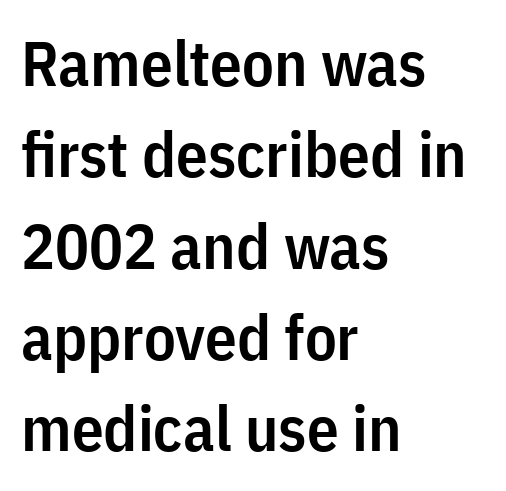
The image shows 63 px semibold, condensed sans-serif type, upright; set left-aligned, normal line spacing (1.45x), normal letter spacing, not underlined; low stroke contrast and a medium x-height.
